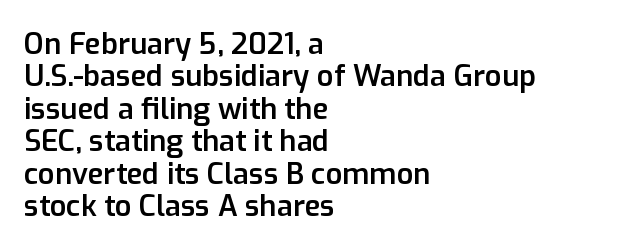
Here the designer chose a conventional face with non-uniform glyph widths. Nobody drew a line under any word here. This rendering leaves character spacing at its baseline value. This sample trades vertical openness for compactness between lines. Line beginnings align vertically; line endings do not. Emphasis by weight is partial: semibold.
